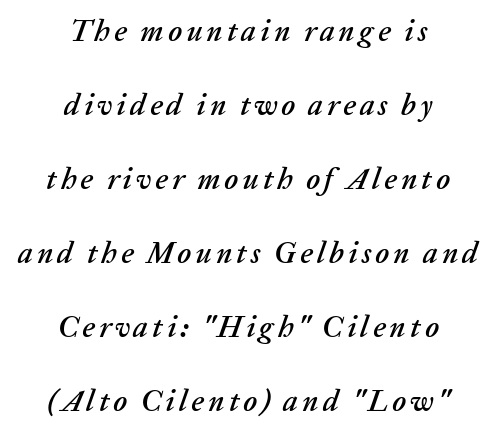
{"italic": "yes", "lean": "right", "slant_degrees": 20, "width": "normal", "stroke_contrast": "low", "x_height": "medium", "monospaced": "no", "underline": "no", "align": "center", "line_spacing": "loose", "line_spacing_ratio": 2.47, "glyph_px": 30}
